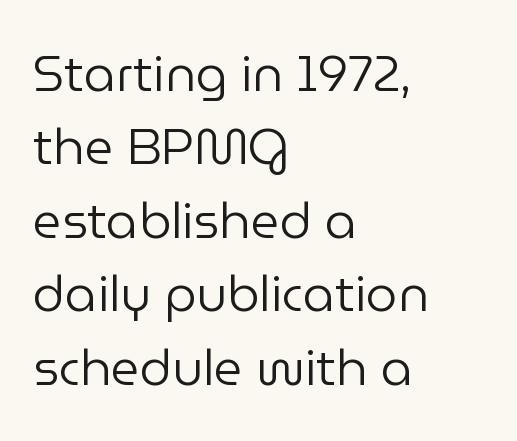
Each new line begins a customary step beneath the previous one. Glance below the letters and you will spot only blank space. This rendering leaves character spacing at its baseline value. This is the regular roman posture of the typeface.
